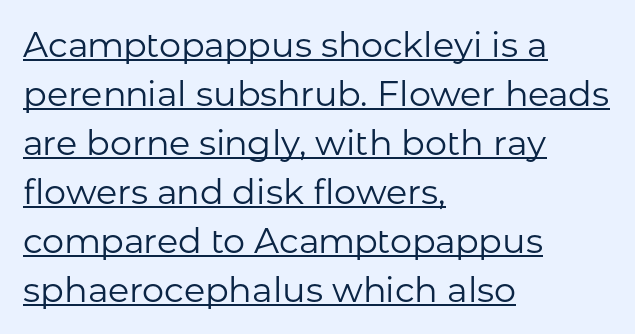
The image shows 35 px regular-weight sans-serif type, upright; set left-aligned, normal line spacing (1.4x), normal letter spacing, underlined; low stroke contrast and a medium x-height.
